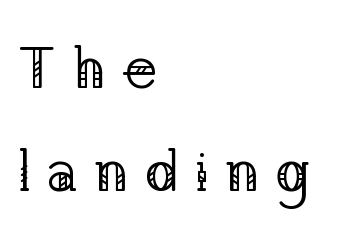
Between one letter and the next there's a generous, obvious gap. The passage shown is not underscored anywhere. These lines are rendered in a variable-pitch font. No heavy texture on the line: the type isn't bold.
